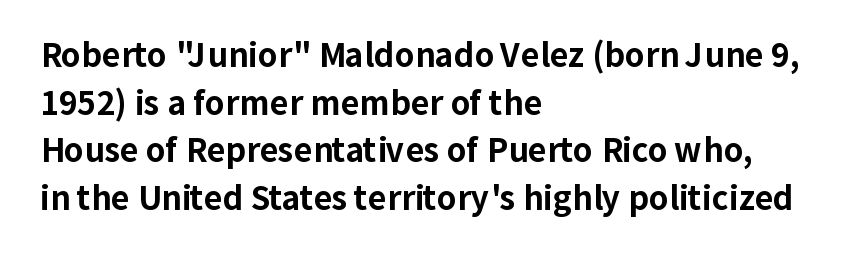
{"serif": "no", "italic": "no", "bold": "yes", "weight": "bold", "width": "normal", "stroke_contrast": "low", "x_height": "medium", "monospaced": "no", "underline": "no", "align": "left", "line_spacing": "normal", "line_spacing_ratio": 1.49, "letter_spacing": "normal", "letter_spacing_em": 0.0, "glyph_px": 32}
